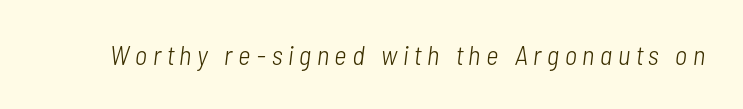
Q: Is the text bold? A: No.
Q: Is the text italic (slanted)? A: Yes, it leans right by about 7 degrees.
Q: Is the text underlined? A: No.
Q: Is the spacing between letters normal or unusually wide? A: Unusually wide.
